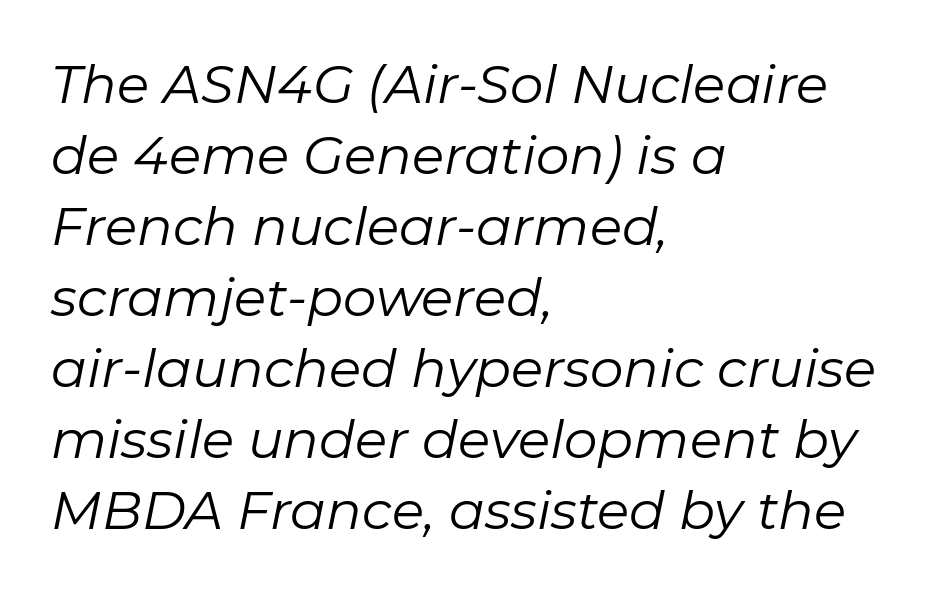
{"italic": "yes", "lean": "right", "slant_degrees": 11, "bold": "no", "weight": "regular", "width": "normal", "stroke_contrast": "low", "x_height": "medium", "monospaced": "no", "underline": "no", "align": "left", "line_spacing": "normal", "line_spacing_ratio": 1.34, "letter_spacing": "normal", "letter_spacing_em": 0.0, "glyph_px": 53}
